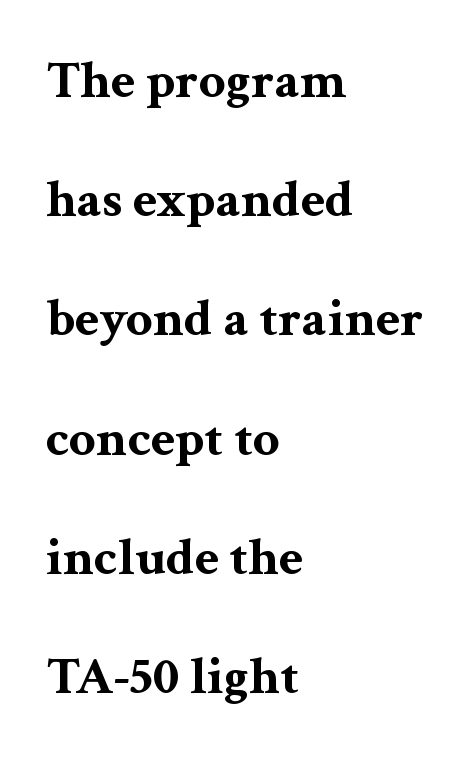
Q: Is the text bold? A: Yes.
Q: Is the text italic (slanted)? A: No, it is upright.
Q: Is the typeface a serif or a sans-serif typeface? A: Serif.
Q: Is the text underlined? A: No.
Q: How is the paragraph aligned? A: Left-aligned.
Q: Is the spacing between letters normal or unusually wide? A: Normal.
Q: Is the spacing between lines tight, normal or loose? A: Loose.
Q: Width (condensed, normal, or wide)? A: Wide.
Q: Stroke contrast? A: Medium.
Q: x-height? A: Medium.
Q: Monospaced? A: No.
